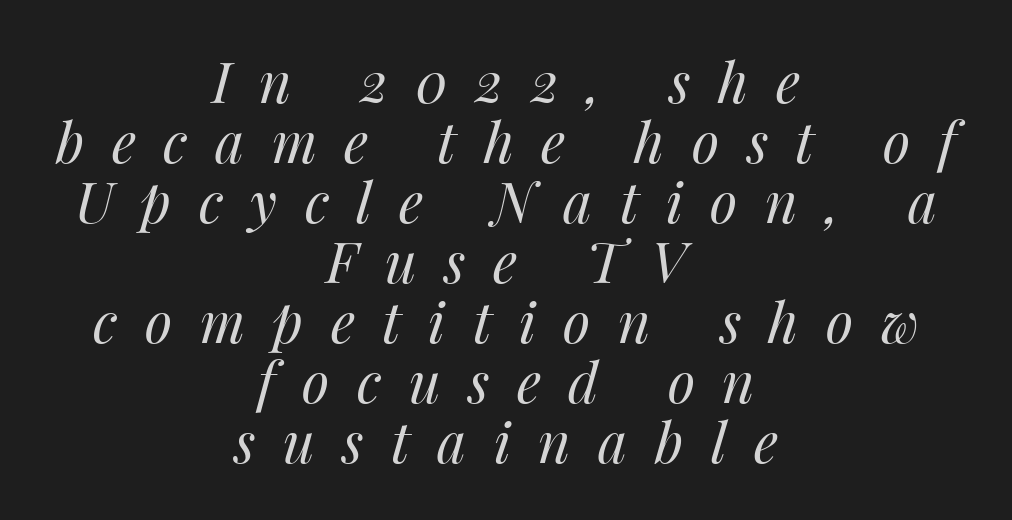
The image shows 56 px regular-weight type, italic (leaning right); set centered, tight line spacing (1.07x), unusually wide letter spacing (+0.49 em), not underlined; medium stroke contrast and a medium x-height.
